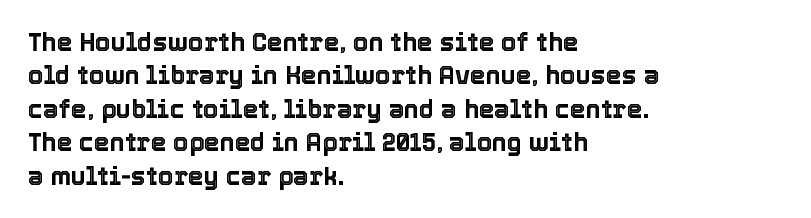
Q: Is the text italic (slanted)? A: No, it is upright.
Q: Is the text underlined? A: No.
Q: How is the paragraph aligned? A: Left-aligned.
Q: Is the spacing between letters normal or unusually wide? A: Normal.
Q: Is the spacing between lines tight, normal or loose? A: Normal.
